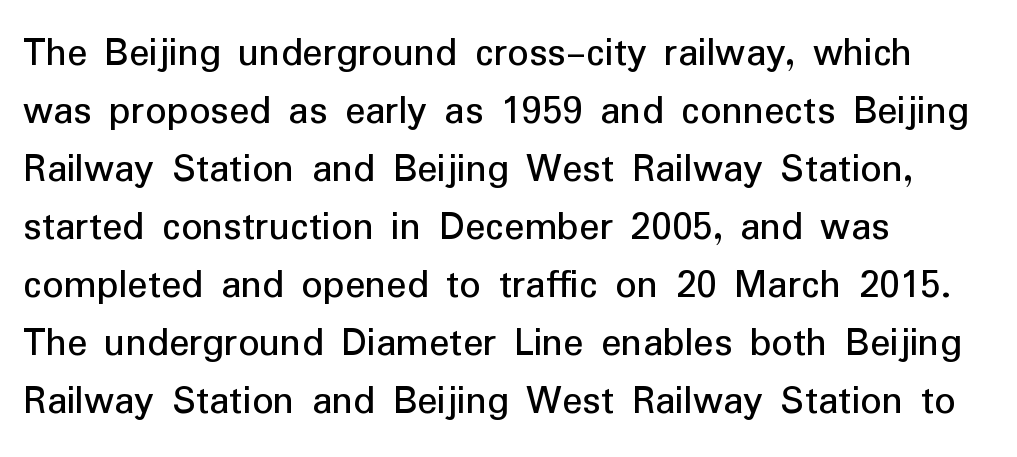
Q: Is the text bold? A: No.
Q: Is the text italic (slanted)? A: No, it is upright.
Q: Is the typeface a serif or a sans-serif typeface? A: Sans-serif.
Q: Is the text underlined? A: No.
Q: How is the paragraph aligned? A: Left-aligned.
Q: Is the spacing between letters normal or unusually wide? A: Normal.
Q: Is the spacing between lines tight, normal or loose? A: Normal.
Q: Width (condensed, normal, or wide)? A: Normal.
Q: Stroke contrast? A: Low.
Q: x-height? A: Medium.
Q: Monospaced? A: No.
